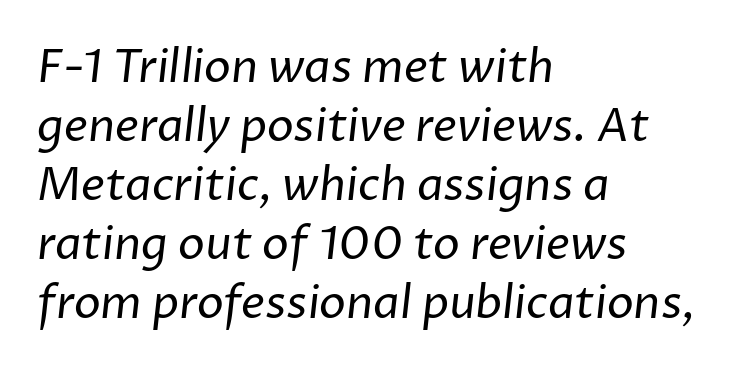
The image shows 45 px regular-weight sans-serif type; set left-aligned, normal line spacing (1.31x), normal letter spacing, not underlined; low stroke contrast and a medium x-height.
